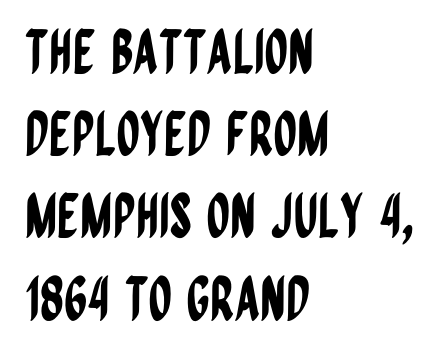
{"serif": "no", "italic": "no", "width": "condensed", "stroke_contrast": "low", "x_height": "large", "monospaced": "no", "underline": "no", "align": "left", "line_spacing": "normal", "line_spacing_ratio": 1.37, "letter_spacing": "normal", "letter_spacing_em": 0.0, "glyph_px": 60}
